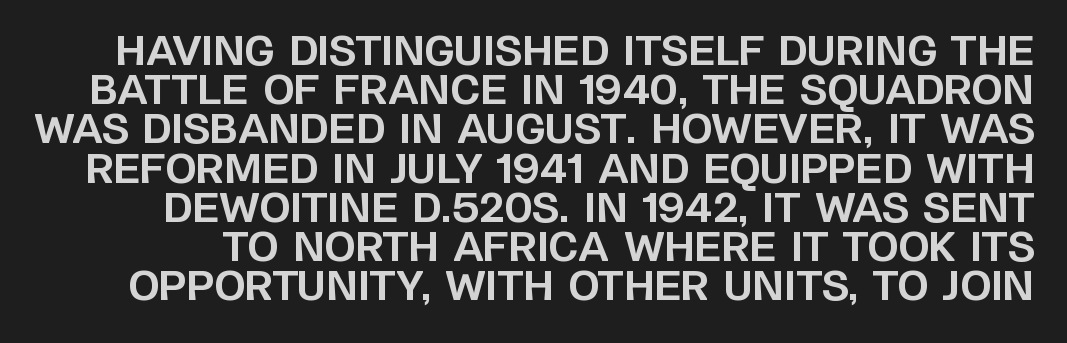
The image shows 40 px bold sans-serif type, upright; set tight line spacing (0.98x), normal letter spacing, not underlined; low stroke contrast and a large x-height.
